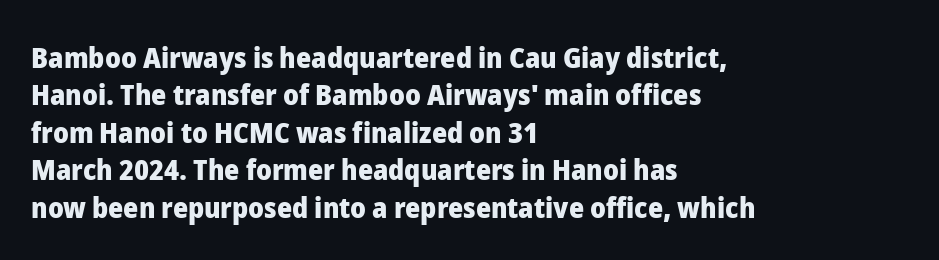
Q: Is the text bold? A: Yes.
Q: Is the text italic (slanted)? A: No, it is upright.
Q: Is the typeface a serif or a sans-serif typeface? A: Sans-serif.
Q: Is the text underlined? A: No.
Q: How is the paragraph aligned? A: Left-aligned.
Q: Is the spacing between letters normal or unusually wide? A: Normal.
Q: Is the spacing between lines tight, normal or loose? A: Normal.
Q: Width (condensed, normal, or wide)? A: Normal.
Q: Stroke contrast? A: Low.
Q: x-height? A: Medium.
Q: Monospaced? A: No.
